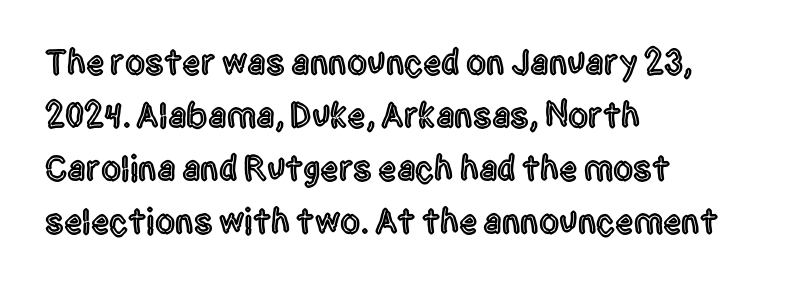
Q: Is the text italic (slanted)? A: No, it is upright.
Q: Is the typeface a serif or a sans-serif typeface? A: Sans-serif.
Q: Is the text underlined? A: No.
Q: How is the paragraph aligned? A: Left-aligned.
Q: Is the spacing between letters normal or unusually wide? A: Normal.
Q: Is the spacing between lines tight, normal or loose? A: Normal.
Q: Width (condensed, normal, or wide)? A: Condensed.
Q: x-height? A: Large.
Q: Monospaced? A: No.
